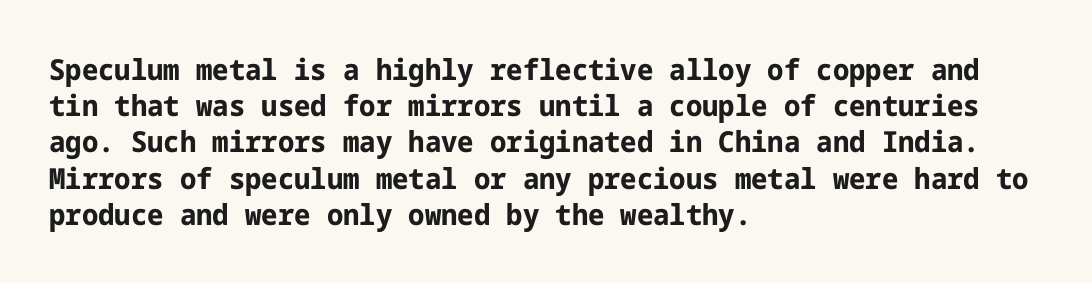
The image shows 29 px bold sans-serif type, upright; set left-aligned, normal line spacing (1.25x), normal letter spacing, not underlined; low stroke contrast and a medium x-height.
